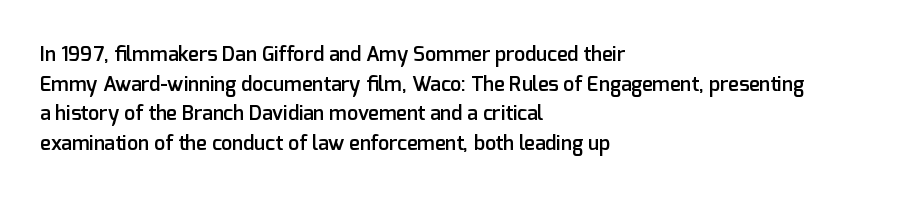
Descender tails drop into unmarked territory. Students, note that the glyphs here touch the page at normal intervals. Whoever set this chose a conventional vertical rhythm. These lines were composed using upright roman letters.
